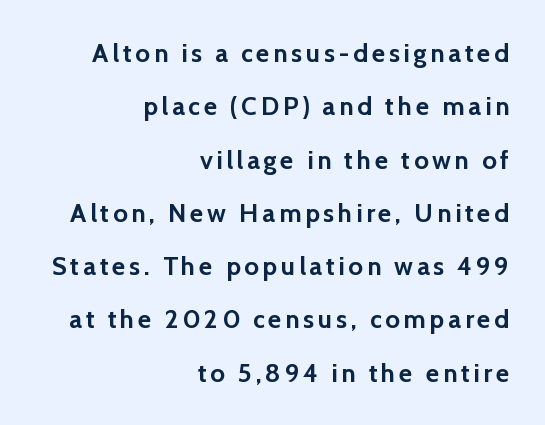
{"italic": "no", "bold": "yes", "underline": "no", "align": "right", "line_spacing": "loose", "line_spacing_ratio": 2.05, "glyph_px": 26}
